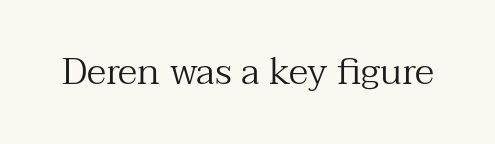
{"serif": "yes", "italic": "no", "bold": "no", "weight": "regular", "width": "normal", "stroke_contrast": "medium", "x_height": "medium", "monospaced": "no", "underline": "no", "letter_spacing": "normal", "letter_spacing_em": 0.0, "glyph_px": 38}
